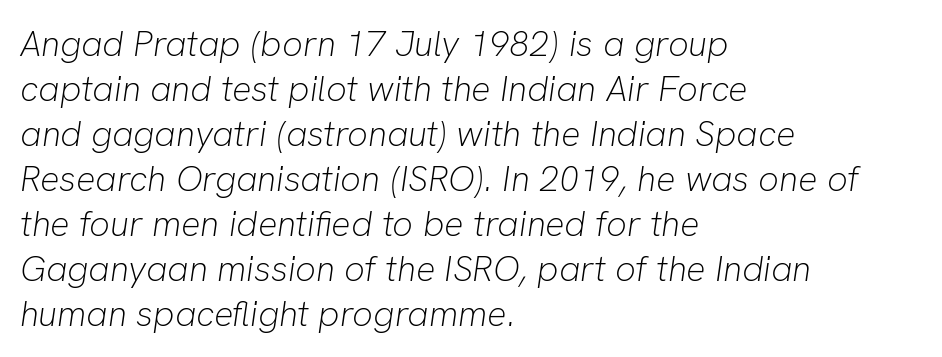
The image shows 36 px light type, italic (leaning right); set left-aligned, normal line spacing (1.25x), normal letter spacing, not underlined; low stroke contrast and a medium x-height.
